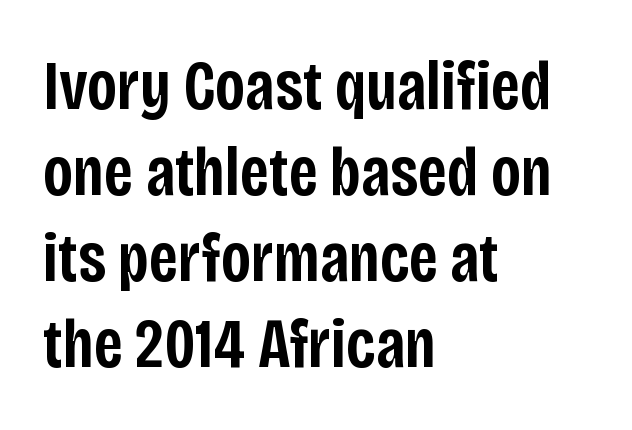
Q: Is the text bold? A: Semi-bold.
Q: Is the text italic (slanted)? A: No, it is upright.
Q: Is the typeface a serif or a sans-serif typeface? A: Sans-serif.
Q: Is the text underlined? A: No.
Q: How is the paragraph aligned? A: Left-aligned.
Q: Is the spacing between letters normal or unusually wide? A: Normal.
Q: Width (condensed, normal, or wide)? A: Condensed.
Q: Stroke contrast? A: Low.
Q: x-height? A: Large.
Q: Monospaced? A: No.
